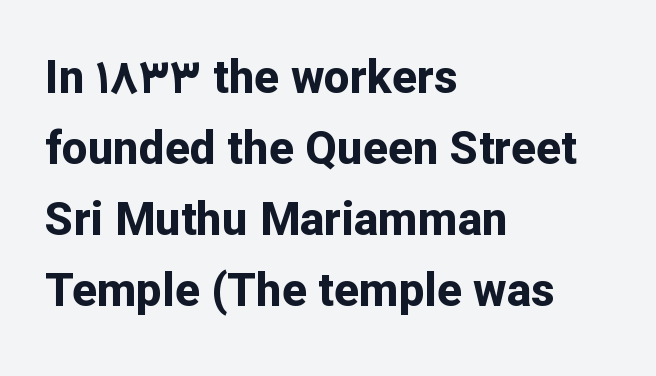
{"serif": "no", "italic": "no", "bold": "yes", "weight": "bold", "width": "normal", "stroke_contrast": "low", "x_height": "medium", "monospaced": "no", "underline": "no", "align": "left", "line_spacing": "normal", "line_spacing_ratio": 1.54, "letter_spacing": "normal", "letter_spacing_em": 0.0, "glyph_px": 46}
